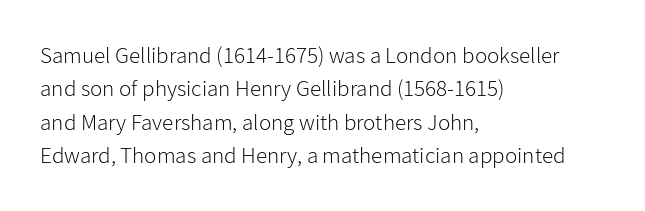
The image shows 23 px text type, upright; set left-aligned, normal line spacing (1.45x), normal letter spacing, not underlined.
